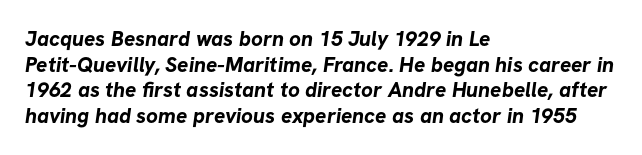
Does extra space separate the letters? No, they use regular spacing. The rendering anchors every line to the left-hand side. The baseline area is clear. Heavy-handed strokes throughout: this text is bold.
